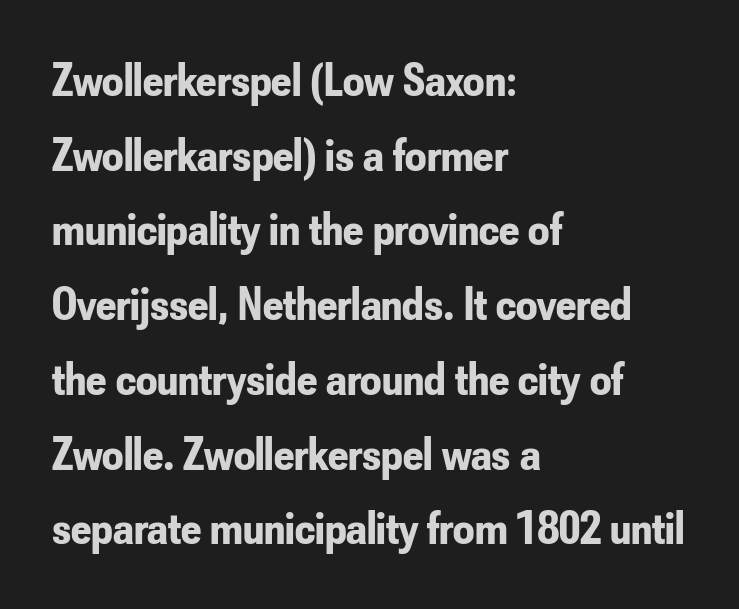
The image shows 47 px bold, condensed sans-serif type, upright; set left-aligned, normal line spacing (1.59x), normal letter spacing, not underlined; low stroke contrast and a small x-height.
